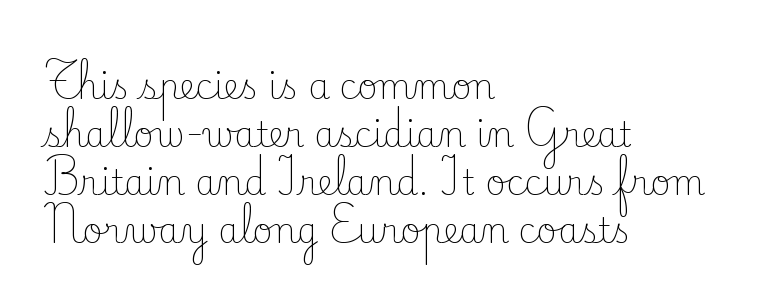
The image shows 34 px light serif type, upright; set left-aligned, normal line spacing (1.41x), normal letter spacing, not underlined; low stroke contrast and a small x-height.
